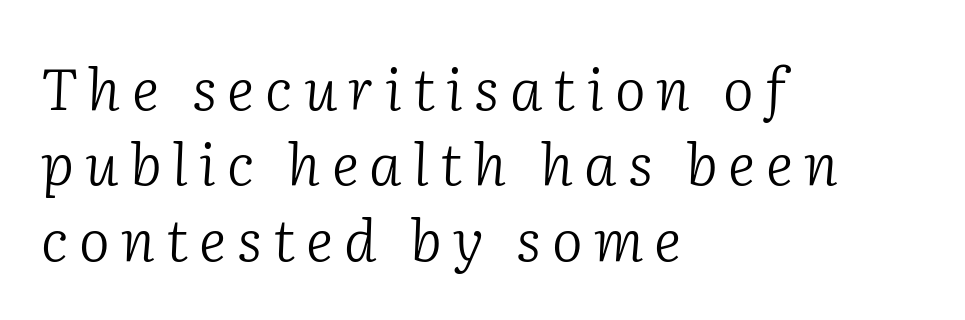
The image shows 58 px light serif type, italic (leaning right); set left-aligned, normal line spacing (1.3x), not underlined; low stroke contrast and a medium x-height.
